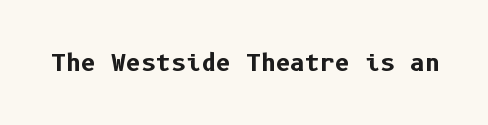
Q: Is the text bold? A: Yes.
Q: Is the text italic (slanted)? A: No, it is upright.
Q: Is the text underlined? A: No.
Q: Is the spacing between letters normal or unusually wide? A: Normal.
